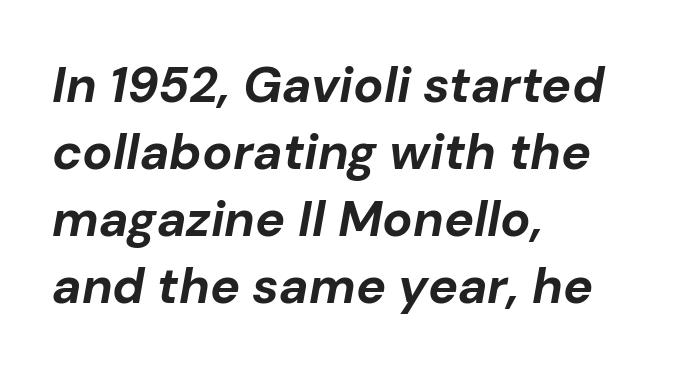
The image shows 50 px bold type, italic (leaning right); set left-aligned, normal line spacing (1.34x), normal letter spacing, not underlined; low stroke contrast and a medium x-height.
